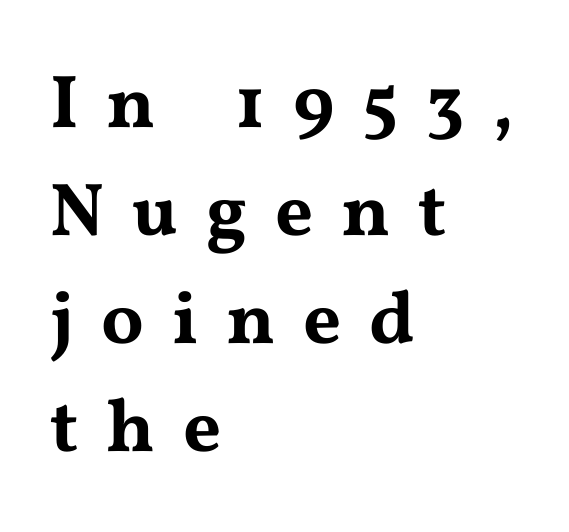
Q: Is the text italic (slanted)? A: No, it is upright.
Q: Is the typeface a serif or a sans-serif typeface? A: Serif.
Q: Is the text underlined? A: No.
Q: How is the paragraph aligned? A: Left-aligned.
Q: Is the spacing between letters normal or unusually wide? A: Unusually wide.
Q: Is the spacing between lines tight, normal or loose? A: Normal.
Q: Width (condensed, normal, or wide)? A: Wide.
Q: Stroke contrast? A: Medium.
Q: x-height? A: Medium.
Q: Monospaced? A: No.
